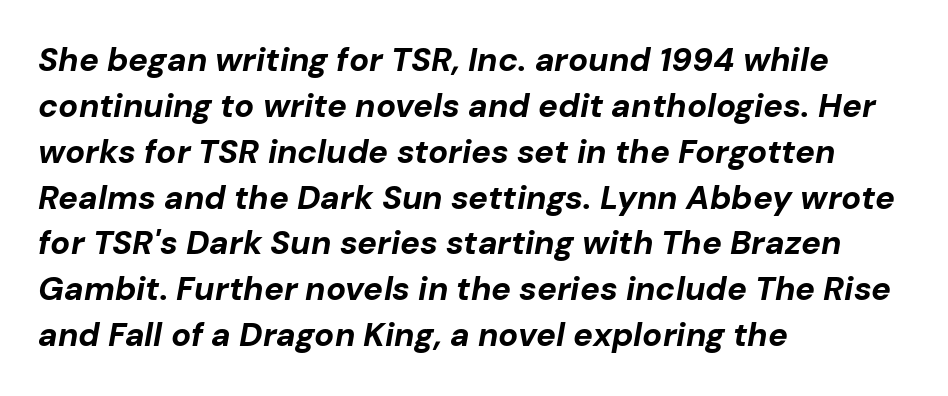
The image shows 33 px bold type, italic (leaning right); set left-aligned, normal line spacing (1.39x), normal letter spacing, not underlined; low stroke contrast and a medium x-height.
